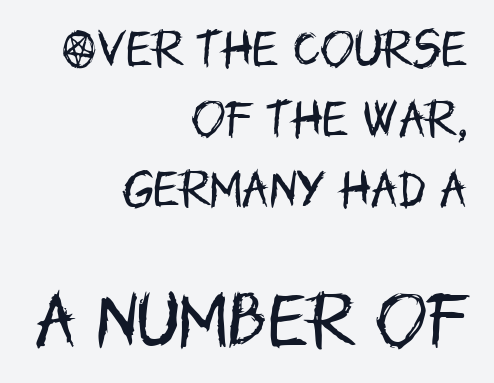
The image shows 62 px regular-weight, condensed sans-serif type, upright; set right-aligned, line spacing 1.71x, normal letter spacing, not underlined; the second (bottom) block is 1.51x larger; low stroke contrast and a large x-height.
